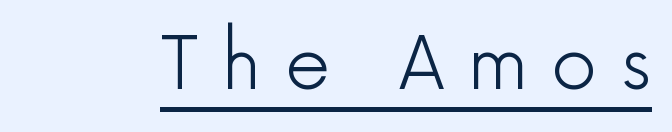
{"serif": "no", "italic": "no", "bold": "no", "weight": "light", "width": "normal", "x_height": "medium", "monospaced": "no", "underline": "yes", "letter_spacing": "wide", "letter_spacing_em": 0.31, "glyph_px": 73}
